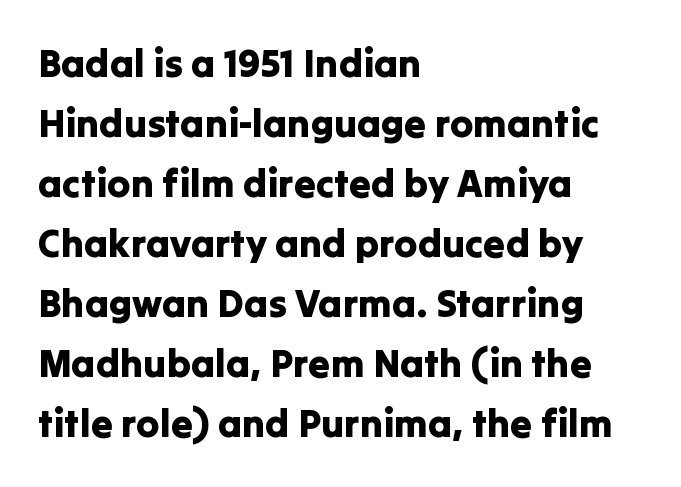
The image shows 39 px sans-serif type, upright; set left-aligned, normal line spacing (1.54x), normal letter spacing, not underlined; low stroke contrast and a medium x-height.
